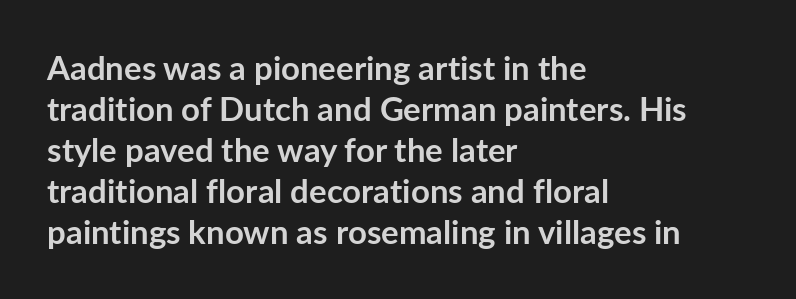
The image shows 33 px semibold sans-serif type, upright; set left-aligned, line spacing 1.24x, normal letter spacing, not underlined; low stroke contrast and a medium x-height.
